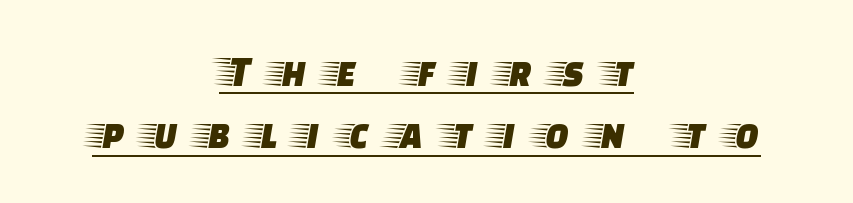
These characters rest on top of a visible drawn line. Normally led — the rows are evenly, conventionally spaced. Varying glyph widths throughout — classic text-font behaviour. Between one letter and the next there's a generous, obvious gap.
